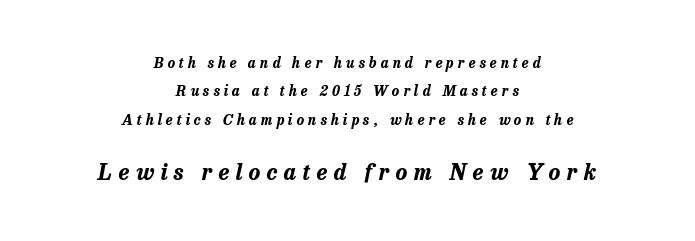
The specimen reads as italic at a glance. Check the space under the baseline: it is left empty. Interline gaps are noticeably wide in this sample. Reading top to bottom, the characters get bigger at the block break. In terms of letterspacing, this is a distinctly airy, spread setting. The characters look thick and weighty, a clear bold.
